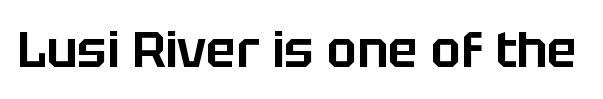
The image shows 50 px sans-serif type, upright; set normal letter spacing, not underlined; low stroke contrast and a large x-height.
